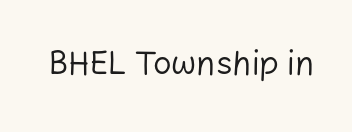
{"serif": "no", "italic": "no", "bold": "no", "weight": "regular", "width": "normal", "stroke_contrast": "low", "x_height": "medium", "monospaced": "no", "underline": "no", "letter_spacing": "normal", "letter_spacing_em": 0.0, "glyph_px": 33}
